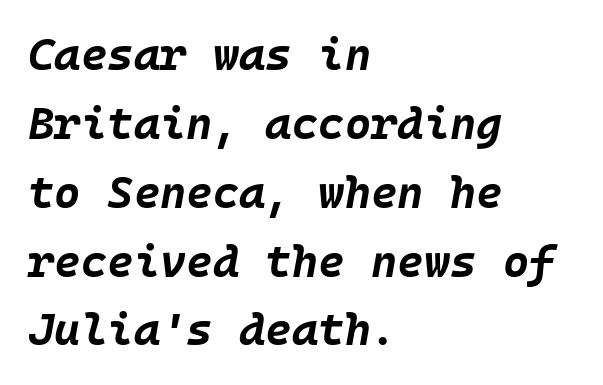
The image shows 45 px bold type, italic (leaning right); set left-aligned, normal line spacing (1.53x), normal letter spacing, not underlined; low stroke contrast and a large x-height.
